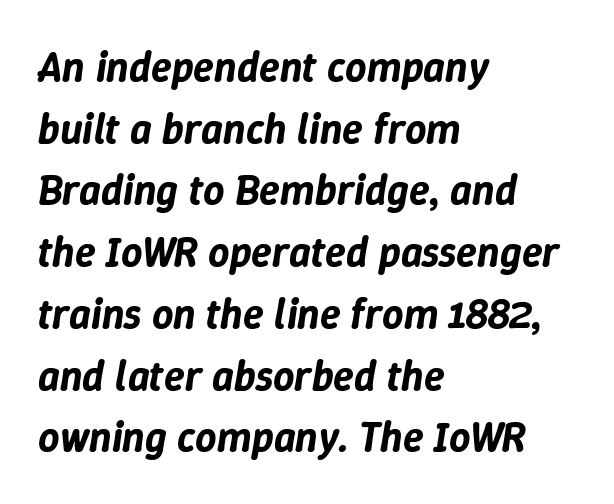
Q: Is the text italic (slanted)? A: Yes, it leans right by about 9 degrees.
Q: Is the text underlined? A: No.
Q: How is the paragraph aligned? A: Left-aligned.
Q: Is the spacing between letters normal or unusually wide? A: Normal.
Q: Is the spacing between lines tight, normal or loose? A: Normal.
Q: Width (condensed, normal, or wide)? A: Normal.
Q: Stroke contrast? A: Low.
Q: x-height? A: Medium.
Q: Monospaced? A: No.
